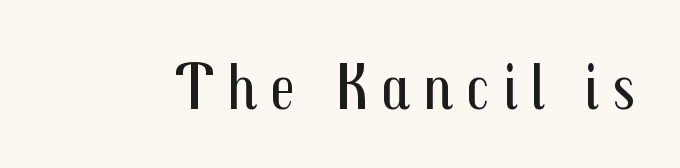
The image shows 67 px regular-weight, condensed sans-serif type, upright; set not underlined; medium stroke contrast and a medium x-height.
